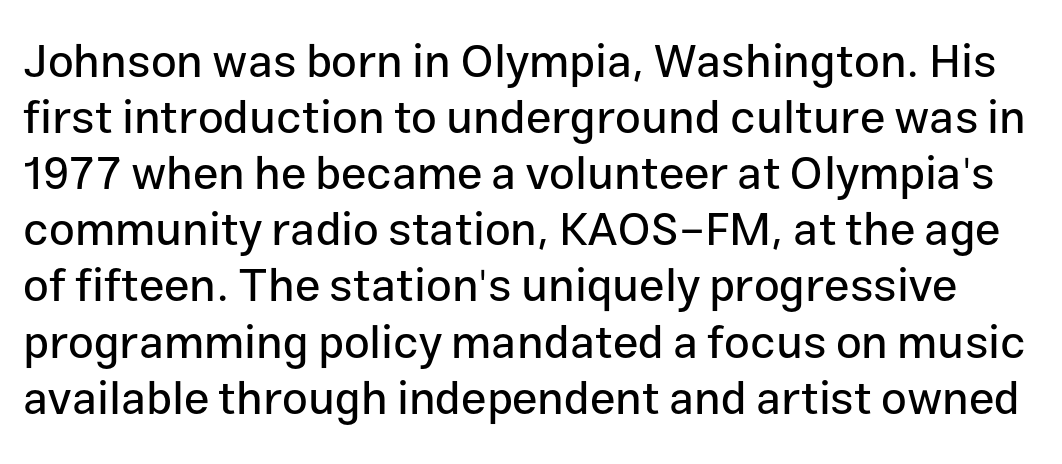
The image shows 46 px sans-serif type, upright; set line spacing 1.22x, normal letter spacing, not underlined; low stroke contrast and a medium x-height.
